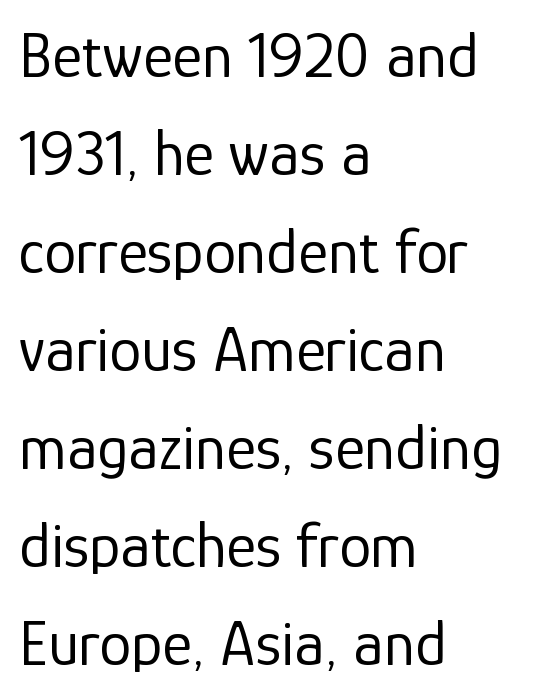
Q: Is the text bold? A: No.
Q: Is the text italic (slanted)? A: No, it is upright.
Q: Is the typeface a serif or a sans-serif typeface? A: Sans-serif.
Q: Is the text underlined? A: No.
Q: How is the paragraph aligned? A: Left-aligned.
Q: Is the spacing between letters normal or unusually wide? A: Normal.
Q: Is the spacing between lines tight, normal or loose? A: Normal.
Q: Width (condensed, normal, or wide)? A: Normal.
Q: Stroke contrast? A: Low.
Q: x-height? A: Medium.
Q: Monospaced? A: No.
